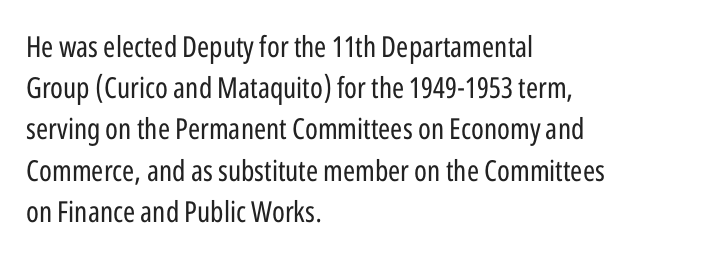
Q: Is the text bold? A: No.
Q: Is the text italic (slanted)? A: No, it is upright.
Q: Is the typeface a serif or a sans-serif typeface? A: Sans-serif.
Q: Is the text underlined? A: No.
Q: How is the paragraph aligned? A: Left-aligned.
Q: Is the spacing between letters normal or unusually wide? A: Normal.
Q: Is the spacing between lines tight, normal or loose? A: Normal.
Q: Width (condensed, normal, or wide)? A: Condensed.
Q: Stroke contrast? A: Low.
Q: x-height? A: Medium.
Q: Monospaced? A: No.
